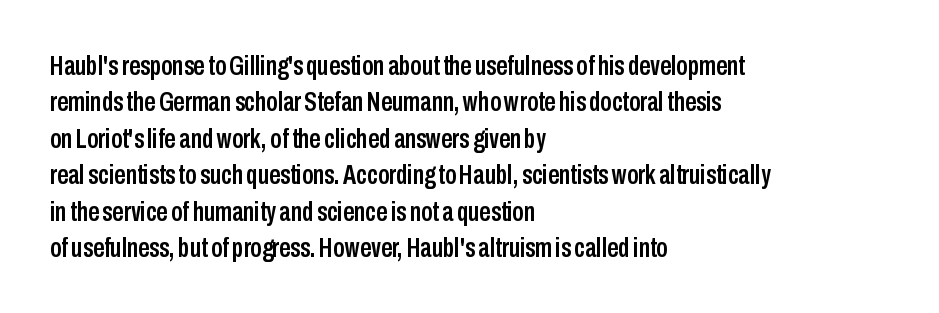
{"serif": "no", "italic": "no", "width": "condensed", "stroke_contrast": "low", "x_height": "medium", "monospaced": "no", "underline": "no", "align": "left", "line_spacing": "normal", "line_spacing_ratio": 1.3, "letter_spacing": "normal", "letter_spacing_em": 0.0, "glyph_px": 28}
